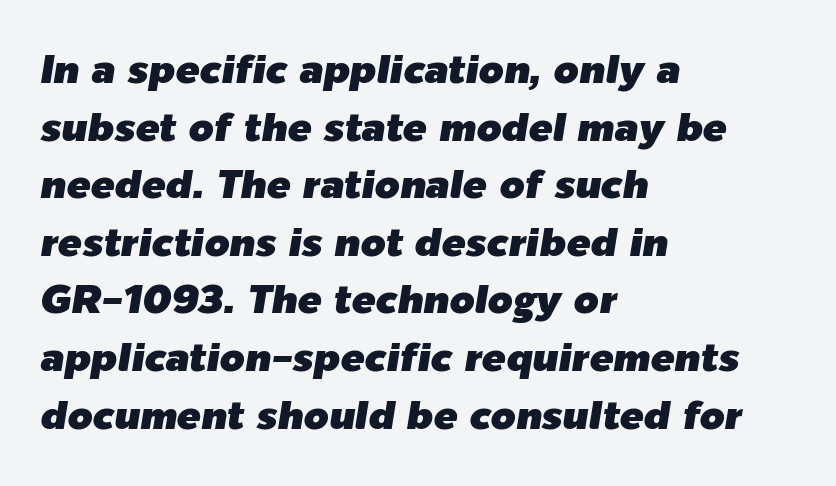
Q: Is the text italic (slanted)? A: Yes, it leans right by about 9 degrees.
Q: Is the text underlined? A: No.
Q: How is the paragraph aligned? A: Left-aligned.
Q: Is the spacing between letters normal or unusually wide? A: Normal.
Q: Is the spacing between lines tight, normal or loose? A: Normal.
Q: Width (condensed, normal, or wide)? A: Normal.
Q: Stroke contrast? A: Low.
Q: x-height? A: Medium.
Q: Monospaced? A: No.
